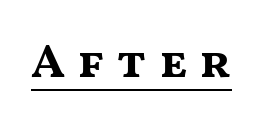
The image shows 48 px bold, wide sans-serif type, upright; set unusually wide letter spacing (+0.24 em), underlined; medium stroke contrast and a medium x-height.
